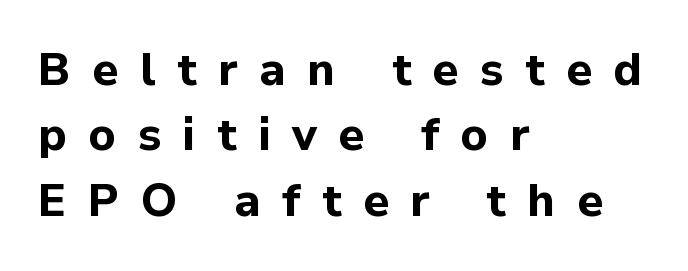
{"serif": "no", "italic": "no", "bold": "yes", "weight": "bold", "width": "normal", "stroke_contrast": "low", "x_height": "medium", "monospaced": "no", "underline": "no", "align": "left", "line_spacing": "normal", "line_spacing_ratio": 1.42, "letter_spacing": "wide", "letter_spacing_em": 0.47, "glyph_px": 46}
